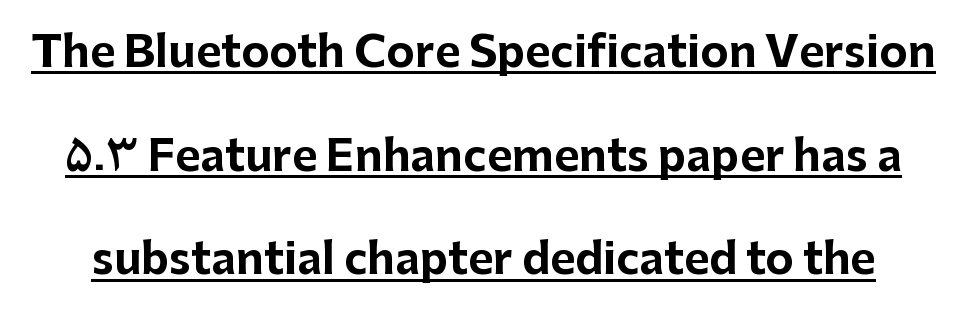
Q: Is the text bold? A: Yes.
Q: Is the text italic (slanted)? A: No, it is upright.
Q: Is the typeface a serif or a sans-serif typeface? A: Sans-serif.
Q: Is the text underlined? A: Yes.
Q: Is the spacing between letters normal or unusually wide? A: Normal.
Q: Is the spacing between lines tight, normal or loose? A: Loose.
Q: Width (condensed, normal, or wide)? A: Normal.
Q: Stroke contrast? A: Low.
Q: x-height? A: Medium.
Q: Monospaced? A: No.
